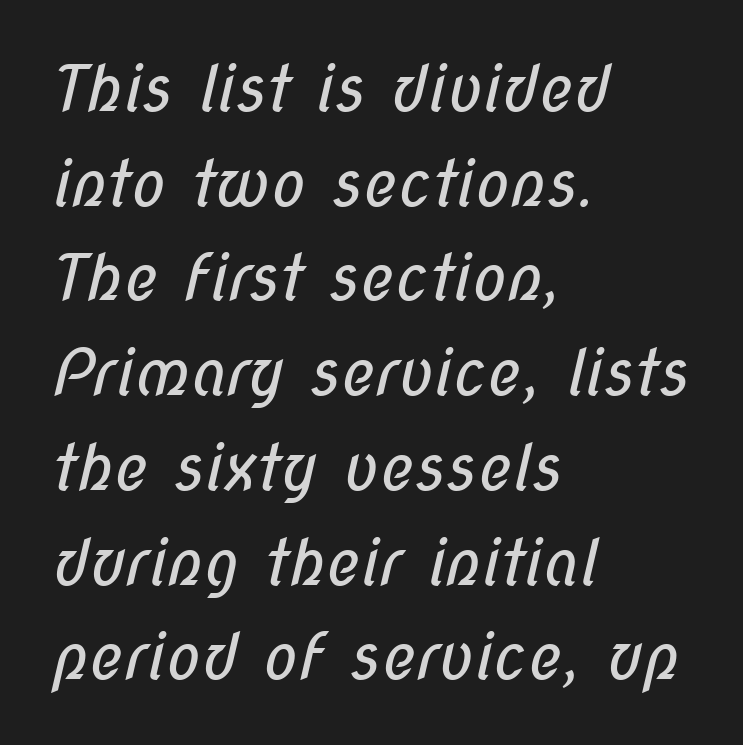
Q: Is the text bold? A: No.
Q: Is the typeface a serif or a sans-serif typeface? A: Sans-serif.
Q: Is the text underlined? A: No.
Q: How is the paragraph aligned? A: Left-aligned.
Q: Is the spacing between letters normal or unusually wide? A: Normal.
Q: Is the spacing between lines tight, normal or loose? A: Normal.
Q: Width (condensed, normal, or wide)? A: Condensed.
Q: Stroke contrast? A: Low.
Q: x-height? A: Medium.
Q: Monospaced? A: No.
